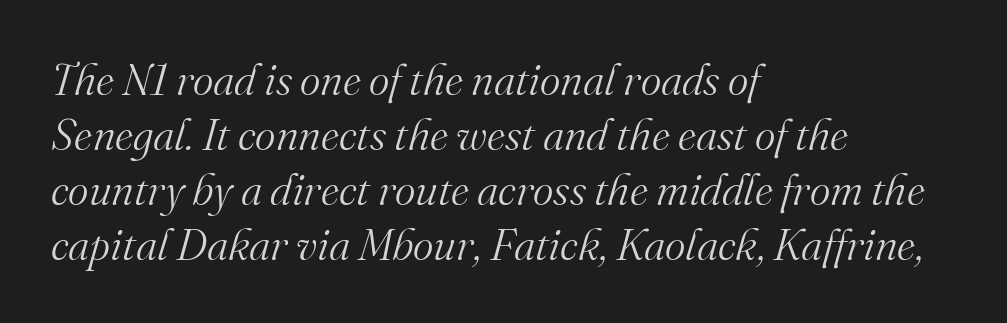
The image shows 44 px light serif type, italic (leaning right); set left-aligned, normal line spacing (1.25x), normal letter spacing, not underlined; medium stroke contrast and a small x-height.
